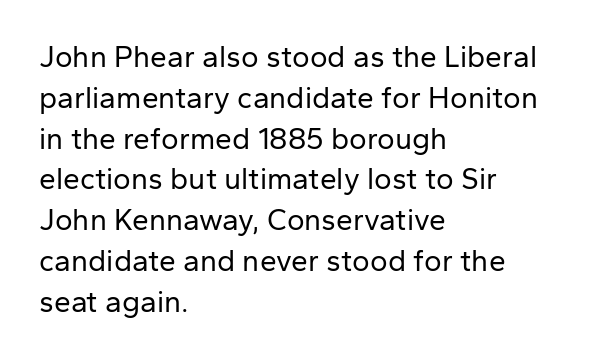
Characters remain perfectly vertical along every line. Stem width sits at or under what a default text font uses. Only glyphs here, with clear space below each row. The vertical gap from one line to the next is medium. Each letter keeps its own natural width here, so spacing adapts to shape.
